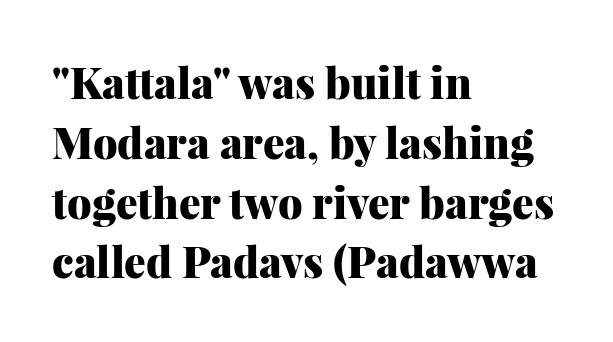
Q: Is the text bold? A: Yes.
Q: Is the text italic (slanted)? A: No, it is upright.
Q: Is the typeface a serif or a sans-serif typeface? A: Serif.
Q: Is the text underlined? A: No.
Q: How is the paragraph aligned? A: Left-aligned.
Q: Is the spacing between letters normal or unusually wide? A: Normal.
Q: Is the spacing between lines tight, normal or loose? A: Normal.
Q: Width (condensed, normal, or wide)? A: Normal.
Q: Stroke contrast? A: Medium.
Q: x-height? A: Medium.
Q: Monospaced? A: No.
